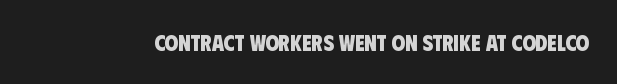
Q: Is the text bold? A: Yes.
Q: Is the text underlined? A: No.
Q: Is the spacing between letters normal or unusually wide? A: Normal.
